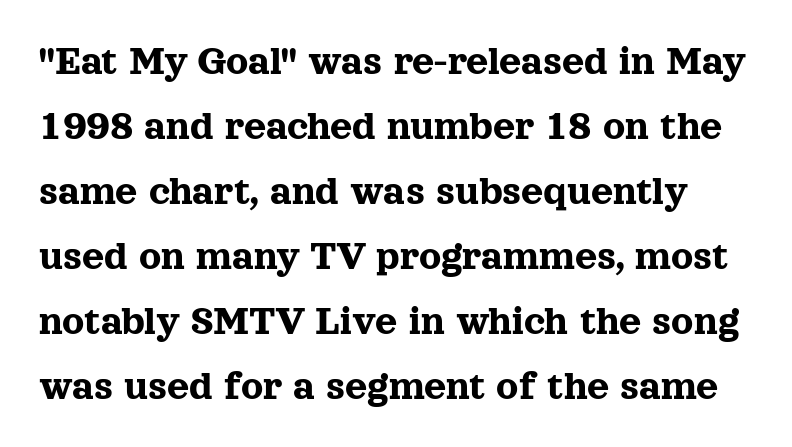
The letters stand upright; this is a roman face. These lines are rendered in a variable-pitch font. The words here are not underlined. Old-style or modern, the face here clearly has serifs. Tracking here is standard; glyphs follow each other at the usual distance.
